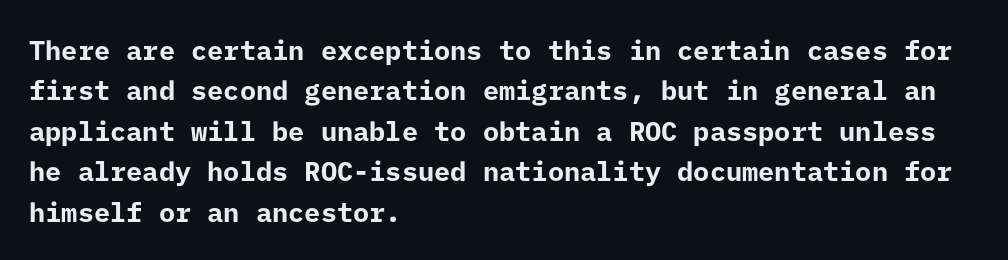
Q: Is the text bold? A: Yes.
Q: Is the text italic (slanted)? A: No, it is upright.
Q: Is the text underlined? A: No.
Q: How is the paragraph aligned? A: Left-aligned.
Q: Is the spacing between letters normal or unusually wide? A: Normal.
Q: Is the spacing between lines tight, normal or loose? A: Normal.
